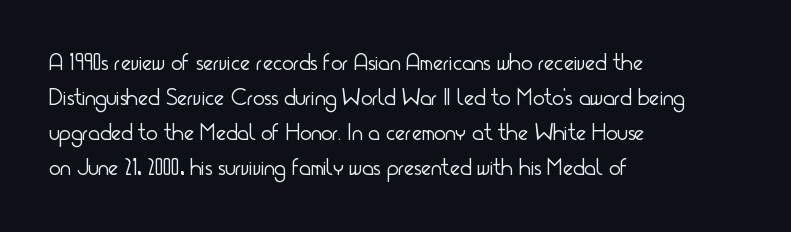
No word sits above an underline. This is the regular roman posture of the typeface. The lines in this sample share a left origin and differ only in where they stop. Successive baselines arrive at the customary interval.
